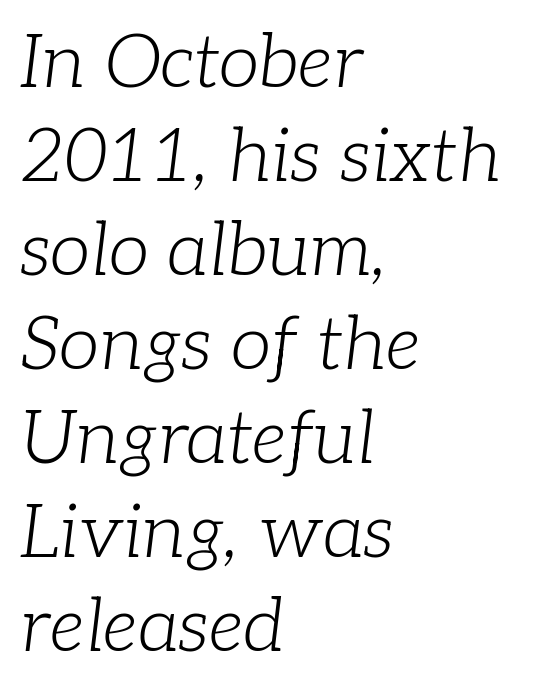
The image shows 74 px light serif type, italic (leaning right); set left-aligned, normal line spacing (1.27x), normal letter spacing, not underlined; low stroke contrast and a medium x-height.
